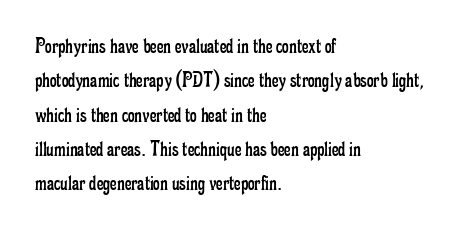
The image shows 23 px text type, upright; set left-aligned, normal line spacing (1.49x), normal letter spacing, not underlined.
